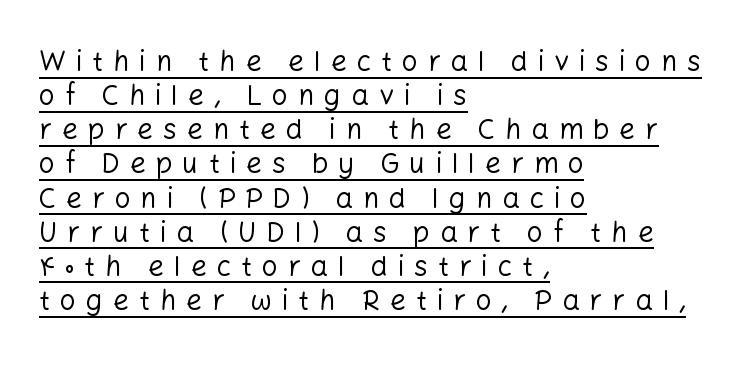
The image shows 28 px regular-weight sans-serif type, upright; set left-aligned, line spacing 1.22x, unusually wide letter spacing (+0.35 em), underlined; low stroke contrast and a medium x-height.
